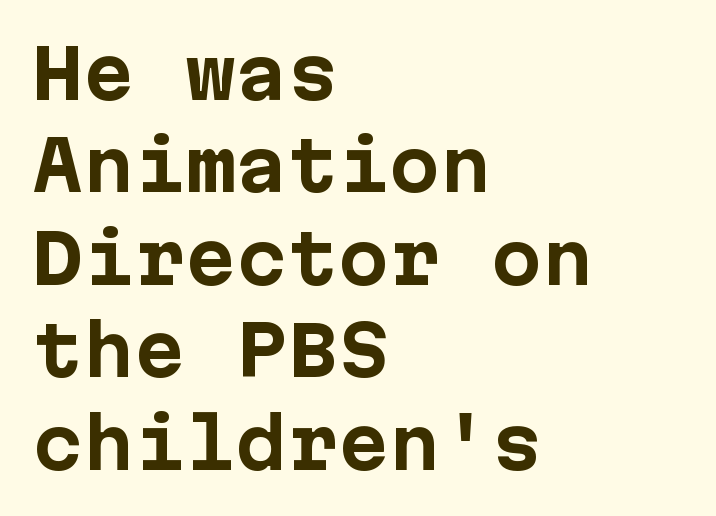
Q: Is the text bold? A: Yes.
Q: Is the text italic (slanted)? A: No, it is upright.
Q: Is the typeface a serif or a sans-serif typeface? A: Sans-serif.
Q: Is the text underlined? A: No.
Q: How is the paragraph aligned? A: Left-aligned.
Q: Is the spacing between letters normal or unusually wide? A: Normal.
Q: Is the spacing between lines tight, normal or loose? A: Normal.
Q: Width (condensed, normal, or wide)? A: Normal.
Q: Stroke contrast? A: Low.
Q: x-height? A: Medium.
Q: Monospaced? A: Yes.
